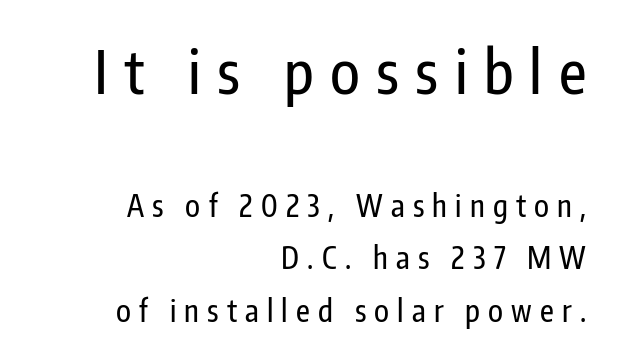
Q: Is the text italic (slanted)? A: No, it is upright.
Q: Is the typeface a serif or a sans-serif typeface? A: Sans-serif.
Q: Is the text underlined? A: No.
Q: How is the paragraph aligned? A: Right-aligned.
Q: Is the spacing between letters normal or unusually wide? A: Unusually wide.
Q: Which block of text is set in a larger size, the first (top) or the second (bottom)? A: The first (top) one.
Q: Width (condensed, normal, or wide)? A: Condensed.
Q: Stroke contrast? A: Low.
Q: x-height? A: Medium.
Q: Monospaced? A: No.
